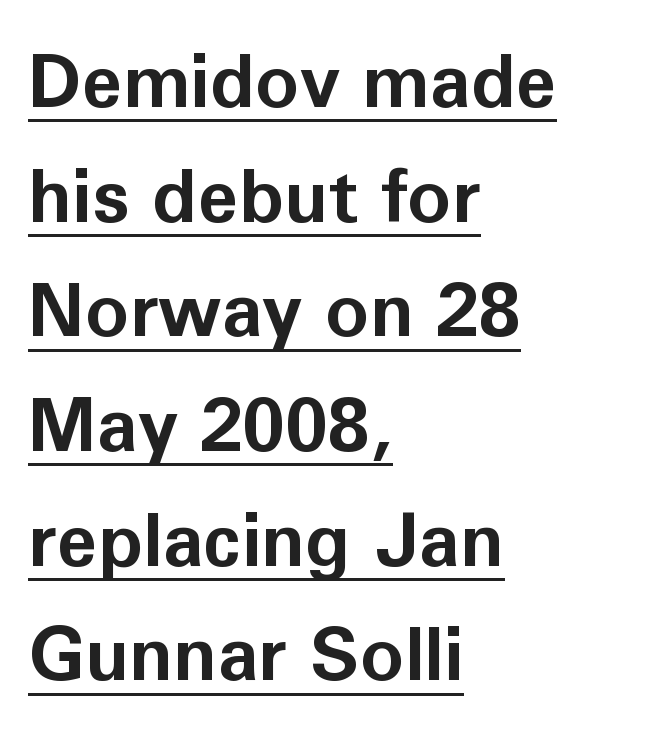
Q: Is the text bold? A: Yes.
Q: Is the text italic (slanted)? A: No, it is upright.
Q: Is the typeface a serif or a sans-serif typeface? A: Sans-serif.
Q: Is the text underlined? A: Yes.
Q: How is the paragraph aligned? A: Left-aligned.
Q: Is the spacing between letters normal or unusually wide? A: Normal.
Q: Is the spacing between lines tight, normal or loose? A: Normal.
Q: Width (condensed, normal, or wide)? A: Normal.
Q: Stroke contrast? A: Low.
Q: x-height? A: Medium.
Q: Monospaced? A: No.
